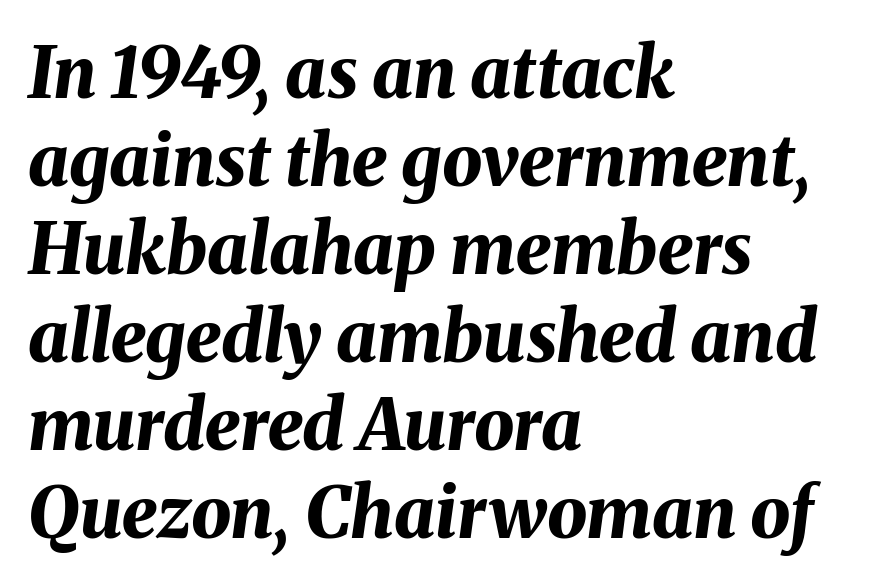
Notice how the stems are inclined rather than vertical — that's the hallmark of italics. Check the space under the baseline: it is left empty. This sample uses plain, unmodified letter spacing. You could not count columns in this text — the font is proportionally spaced. Does the copy run flush right? No — it runs flush left.
